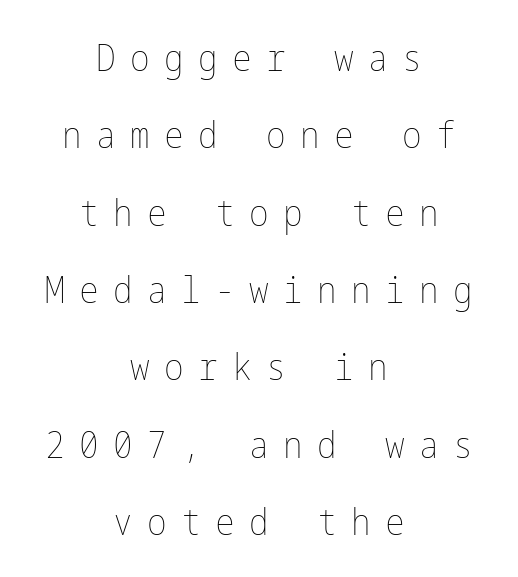
Q: Is the text bold? A: No.
Q: Is the text italic (slanted)? A: No, it is upright.
Q: Is the text underlined? A: No.
Q: How is the paragraph aligned? A: Centered.
Q: Is the spacing between letters normal or unusually wide? A: Unusually wide.
Q: Is the spacing between lines tight, normal or loose? A: Loose.
Q: Width (condensed, normal, or wide)? A: Condensed.
Q: Stroke contrast? A: Low.
Q: x-height? A: Medium.
